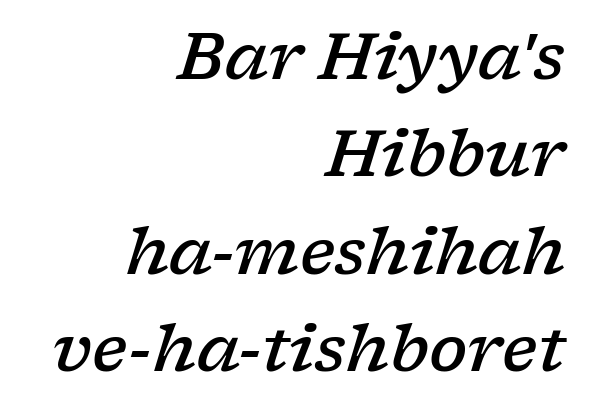
{"serif": "yes", "italic": "yes", "lean": "right", "slant_degrees": 17, "bold": "semi", "weight": "semibold", "width": "wide", "stroke_contrast": "low", "x_height": "medium", "monospaced": "no", "underline": "no", "align": "right", "line_spacing": "normal", "line_spacing_ratio": 1.52, "letter_spacing": "normal", "letter_spacing_em": 0.0, "glyph_px": 64}
